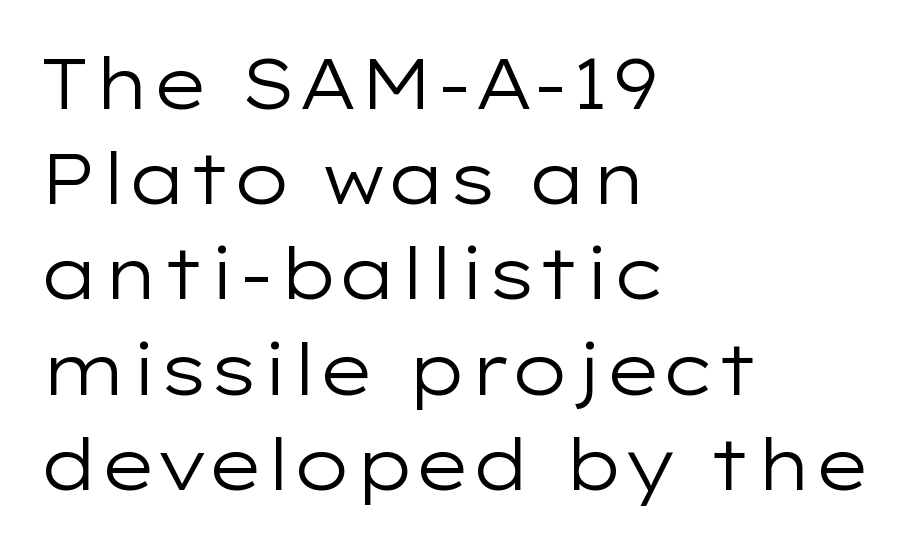
{"serif": "no", "italic": "no", "bold": "no", "weight": "regular", "width": "wide", "stroke_contrast": "low", "x_height": "medium", "monospaced": "no", "underline": "no", "align": "left", "line_spacing": "normal", "line_spacing_ratio": 1.36, "letter_spacing": "normal", "letter_spacing_em": 0.0, "glyph_px": 70}
